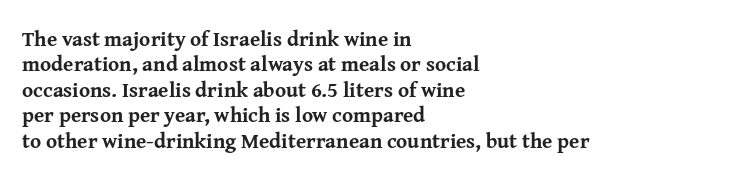
The gaps between neighbouring characters are ordinary and unremarkable. Heavy, bold letterforms. Posture: straight, roman, zero tilt. Caption: multi-line text, flush left, ragged right. Clear beneath every line of the passage.
